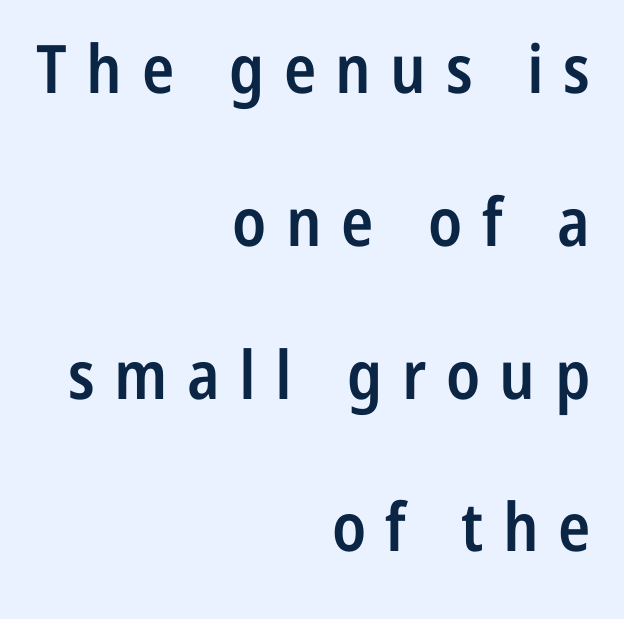
Q: Is the text bold? A: Semi-bold.
Q: Is the text italic (slanted)? A: No, it is upright.
Q: Is the typeface a serif or a sans-serif typeface? A: Sans-serif.
Q: Is the text underlined? A: No.
Q: How is the paragraph aligned? A: Right-aligned.
Q: Is the spacing between letters normal or unusually wide? A: Unusually wide.
Q: Is the spacing between lines tight, normal or loose? A: Loose.
Q: Width (condensed, normal, or wide)? A: Condensed.
Q: Stroke contrast? A: Low.
Q: x-height? A: Medium.
Q: Monospaced? A: No.
